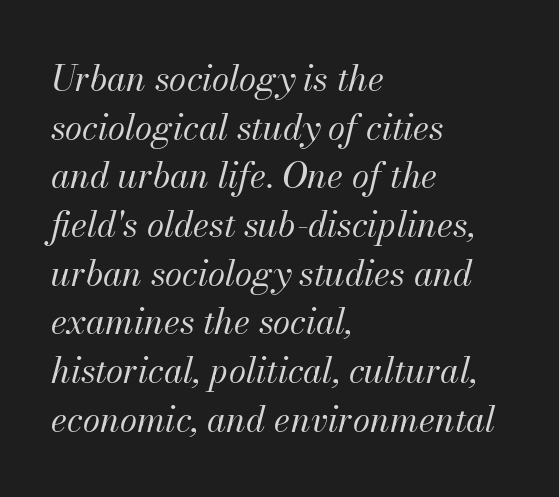
When letters slant like this, we call the style italic. The setting favours the left margin, as ordinary paragraphs usually do. Ink coverage per letter is moderate at most. No word sits above an underline.
